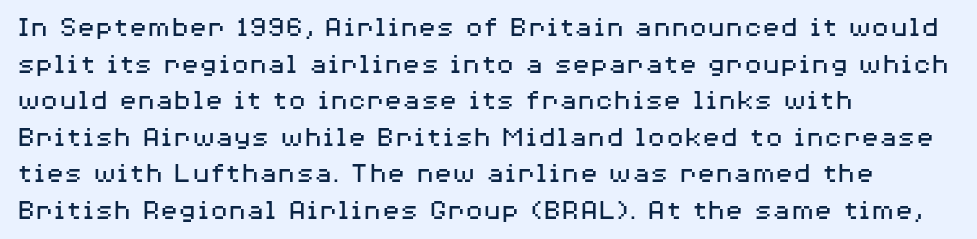
{"serif": "no", "italic": "no", "bold": "no", "weight": "regular", "width": "wide", "stroke_contrast": "medium", "x_height": "medium", "monospaced": "no", "underline": "no", "align": "left", "line_spacing_ratio": 1.22, "letter_spacing": "normal", "letter_spacing_em": 0.0, "glyph_px": 30}
